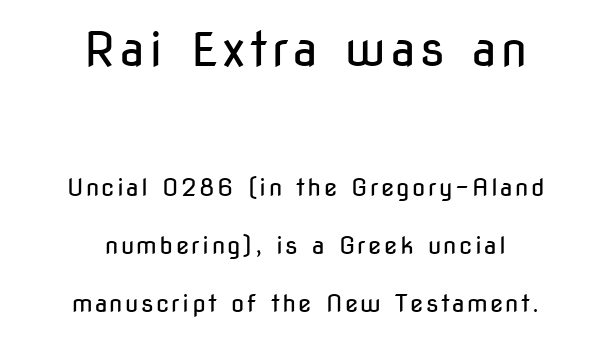
The designer dialed line spacing up above the default. Serifs: no, the terminals of the letterforms are clean. Each line is balanced around a shared central axis. You could not count columns in this text — the font is proportionally spaced.
